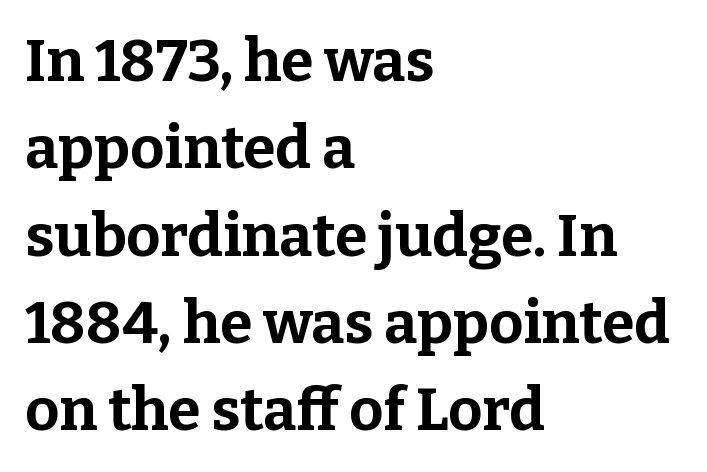
Whoever set this chose a conventional vertical rhythm. A typesetter would call this proportional, since set widths differ per character. Check under the words: just untouched page. When letters stand straight like this, we call the style roman or upright.
